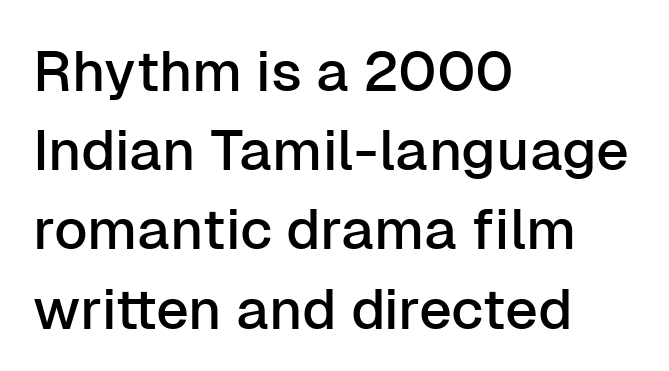
{"serif": "no", "italic": "no", "width": "normal", "stroke_contrast": "low", "x_height": "medium", "monospaced": "no", "underline": "no", "align": "left", "line_spacing": "normal", "line_spacing_ratio": 1.39, "letter_spacing": "normal", "letter_spacing_em": 0.0, "glyph_px": 57}
